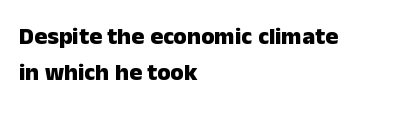
Italic: no, the glyphs are upright roman. Reading down the column, the eye jumps a familiar distance to each next line. Each row of text sits above clean, open space. Chunky letters — that's bold for sure.
